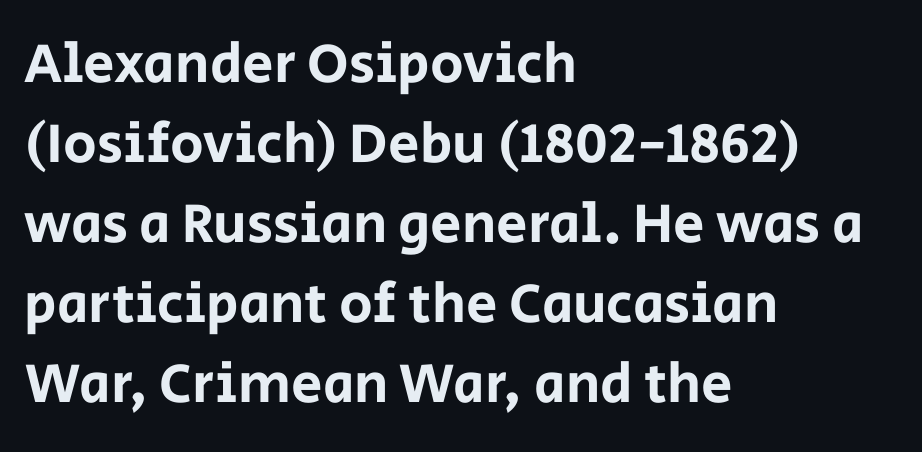
The image shows 56 px sans-serif type, upright; set left-aligned, normal line spacing (1.43x), normal letter spacing, not underlined; low stroke contrast and a large x-height.
